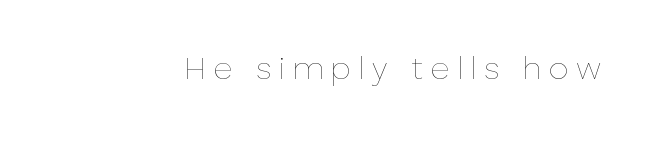
Someone cranked the tracking dial way up on this one. Looks like regular typesetting: each glyph gets only the width it needs. On a weight scale, this lands at 450 or below. These lines were composed using upright roman letters.
